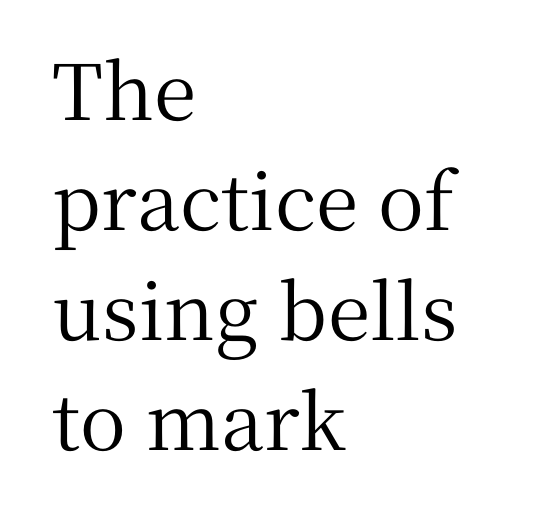
{"serif": "yes", "italic": "no", "width": "normal", "stroke_contrast": "medium", "x_height": "medium", "monospaced": "no", "underline": "no", "align": "left", "line_spacing": "normal", "line_spacing_ratio": 1.43, "letter_spacing": "normal", "letter_spacing_em": 0.0, "glyph_px": 77}
